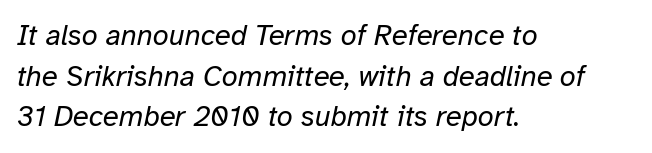
{"italic": "yes", "lean": "right", "slant_degrees": 12, "bold": "no", "weight": "regular", "width": "normal", "stroke_contrast": "low", "x_height": "medium", "monospaced": "no", "underline": "no", "align": "left", "line_spacing": "normal", "line_spacing_ratio": 1.4, "letter_spacing": "normal", "letter_spacing_em": 0.0, "glyph_px": 29}
